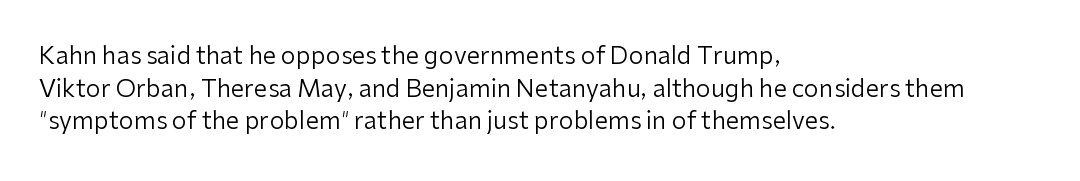
Plain, unruled lines of type. Ordinary non-slanted type is in use. Does extra space separate the letters? No, they use regular spacing. This is not heavy type; no bold has been used. These lines sit exactly where default settings would place them. Reading down the block, your eye returns to a fixed left position each line.
